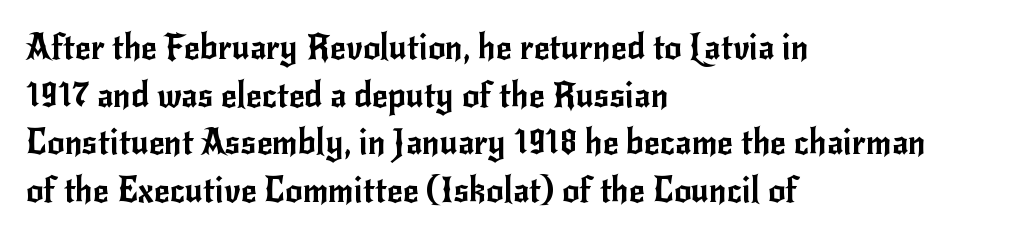
Q: Is the text italic (slanted)? A: No, it is upright.
Q: Is the typeface a serif or a sans-serif typeface? A: Sans-serif.
Q: Is the text underlined? A: No.
Q: How is the paragraph aligned? A: Left-aligned.
Q: Is the spacing between letters normal or unusually wide? A: Normal.
Q: Is the spacing between lines tight, normal or loose? A: Normal.
Q: Width (condensed, normal, or wide)? A: Normal.
Q: Stroke contrast? A: Low.
Q: x-height? A: Small.
Q: Monospaced? A: No.
